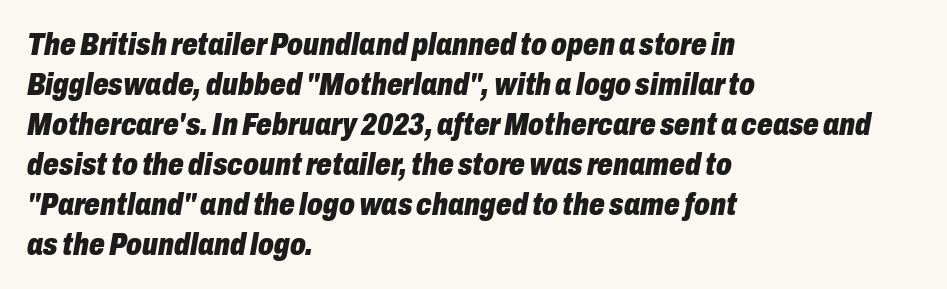
Regarding leading, the lines here are spaced in the standard way. A typesetter would call this proportional, since set widths differ per character. Quick note: italic. How heavy is the stroke? Heavy — this is a bold. The rag falls on the right side of this text block.
